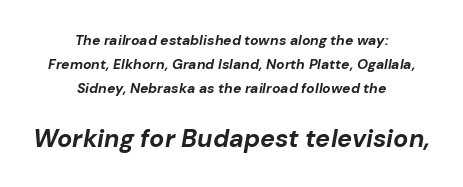
If you folded the block vertically in half, each line would mirror itself in length. In terms of letterspacing, this is plain default setting. The words here are not underlined. Strokes here are thick enough to call this a true bold.
